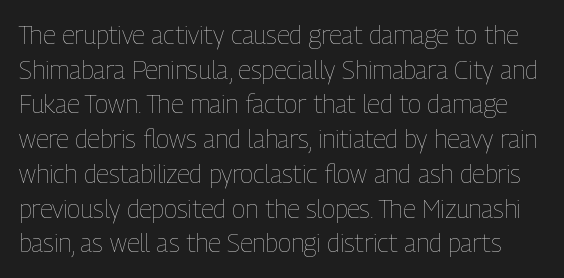
Every character sits straight up, as roman type does. Spacing between characters is what you'd get straight out of the box. Stems and bowls with no extra thickness — not bold. Evenly set lines give the paragraph a standard silhouette.
